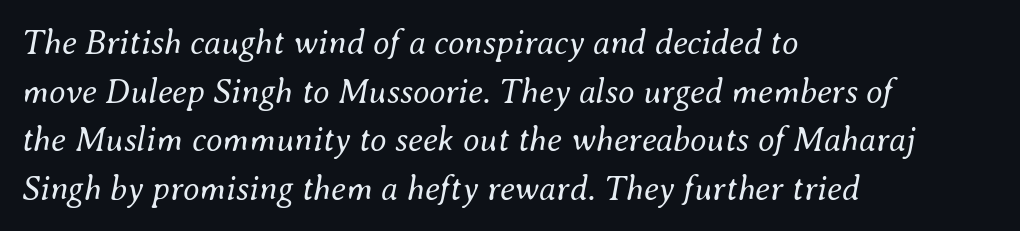
One glance says typical: line gaps are just what's usual. Underline: absent. If you drew a line through each stem, it would be angled. The text block is weighted toward the left margin, trailing off unevenly rightward. Does extra space separate the letters? No, they use regular spacing.
